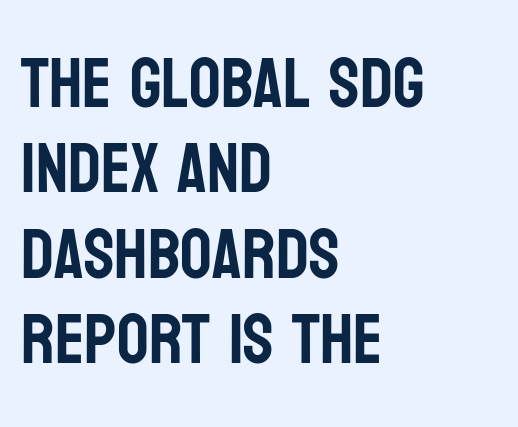
The image shows 70 px condensed sans-serif type, upright; set left-aligned, line spacing 1.22x, normal letter spacing, not underlined; low stroke contrast and a large x-height.
